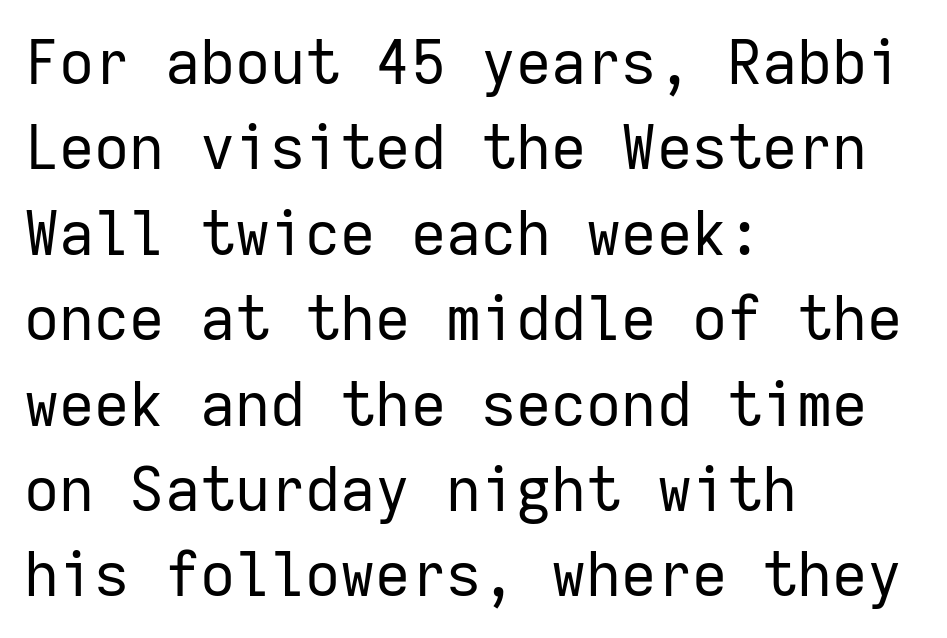
Q: Is the text bold? A: No.
Q: Is the text italic (slanted)? A: No, it is upright.
Q: Is the typeface a serif or a sans-serif typeface? A: Sans-serif.
Q: Is the text underlined? A: No.
Q: How is the paragraph aligned? A: Left-aligned.
Q: Is the spacing between letters normal or unusually wide? A: Normal.
Q: Is the spacing between lines tight, normal or loose? A: Normal.
Q: Width (condensed, normal, or wide)? A: Normal.
Q: Stroke contrast? A: Low.
Q: x-height? A: Medium.
Q: Monospaced? A: Yes.
